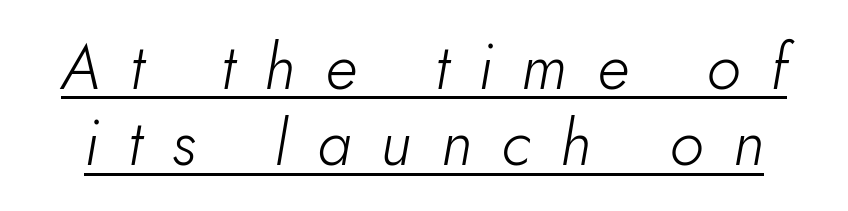
Q: Is the text bold? A: No.
Q: Is the text italic (slanted)? A: Yes, it leans right by about 10 degrees.
Q: Is the text underlined? A: Yes.
Q: Is the spacing between letters normal or unusually wide? A: Unusually wide.
Q: Width (condensed, normal, or wide)? A: Normal.
Q: Stroke contrast? A: Low.
Q: x-height? A: Small.
Q: Monospaced? A: No.
